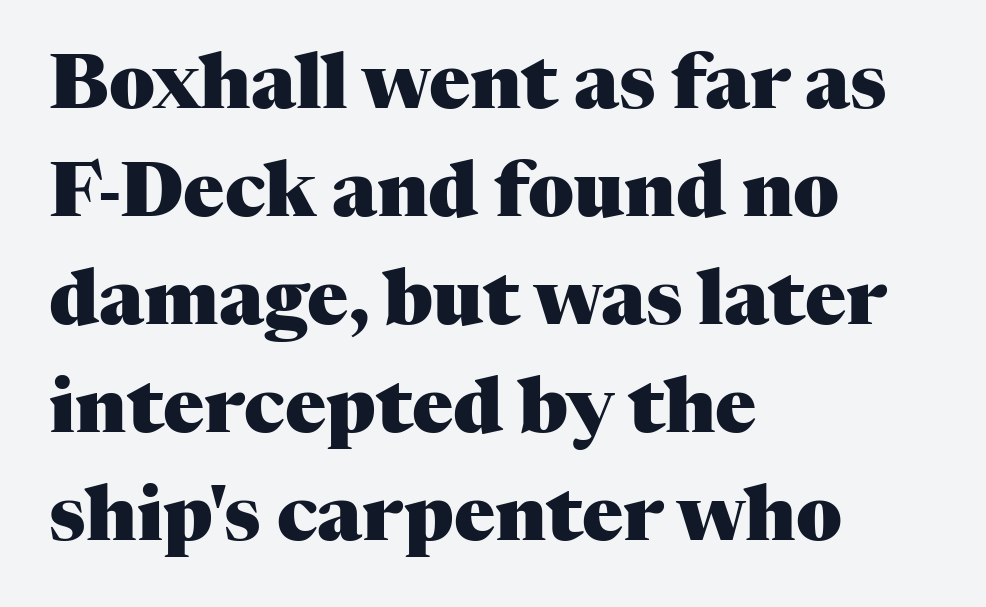
The image shows 76 px heavy serif type, upright; set left-aligned, normal line spacing (1.42x), normal letter spacing, not underlined; medium stroke contrast and a medium x-height.
